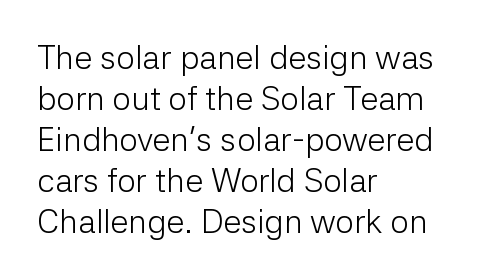
The image shows 33 px light sans-serif type, upright; set left-aligned, line spacing 1.24x, normal letter spacing, not underlined; low stroke contrast and a medium x-height.
